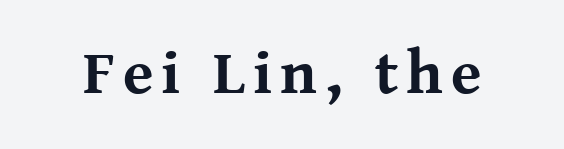
You can tell from the footed stems that serif type was used. Stroke thickness is high; the sample reads as a true bold. Character widths vary here, with narrow letters taking less room than wide ones. Has an underline been added? It has not. Nope, not italic — everything's standing straight.
